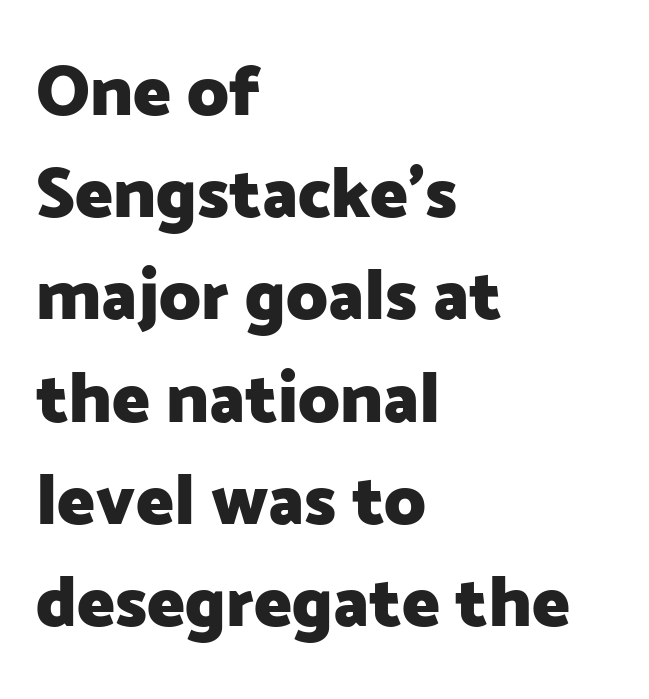
The image shows 71 px heavy sans-serif type, upright; set left-aligned, normal line spacing (1.44x), normal letter spacing, not underlined; low stroke contrast and a medium x-height.
